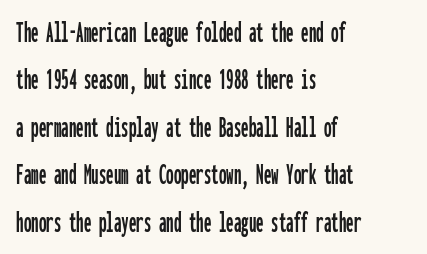
{"serif": "no", "italic": "no", "width": "condensed", "stroke_contrast": "low", "x_height": "medium", "monospaced": "yes", "underline": "no", "align": "left", "line_spacing": "normal", "line_spacing_ratio": 1.58, "letter_spacing": "normal", "letter_spacing_em": 0.0, "glyph_px": 30}
